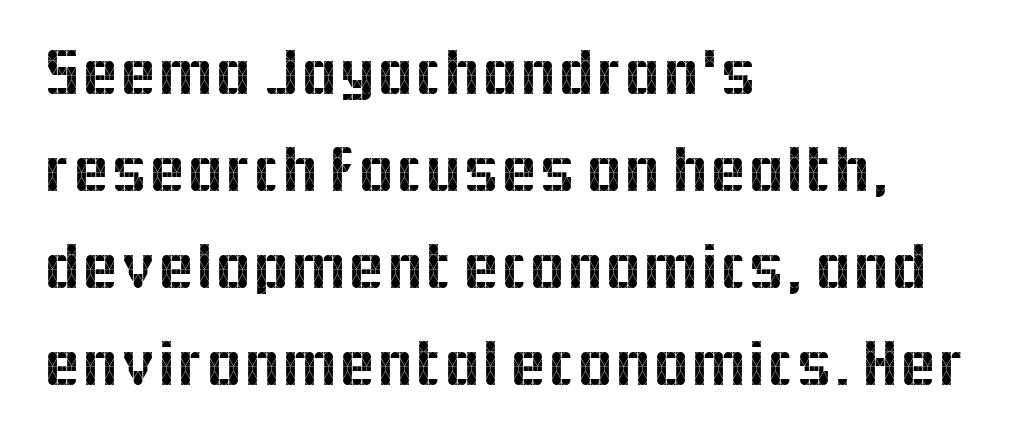
The paragraph shown leans on its left margin. Character widths vary here, with narrow letters taking less room than wide ones. A typesetter would call this leading conventional body-copy spacing. Nope, no serifs anywhere on these letters.
